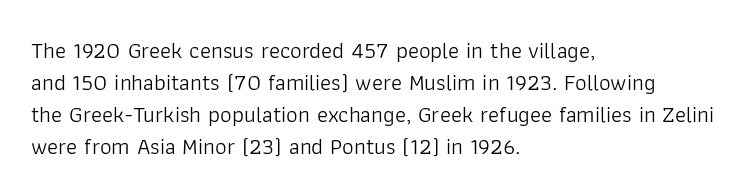
Q: Is the text bold? A: No.
Q: Is the text italic (slanted)? A: No, it is upright.
Q: Is the text underlined? A: No.
Q: How is the paragraph aligned? A: Left-aligned.
Q: Is the spacing between letters normal or unusually wide? A: Normal.
Q: Is the spacing between lines tight, normal or loose? A: Normal.
